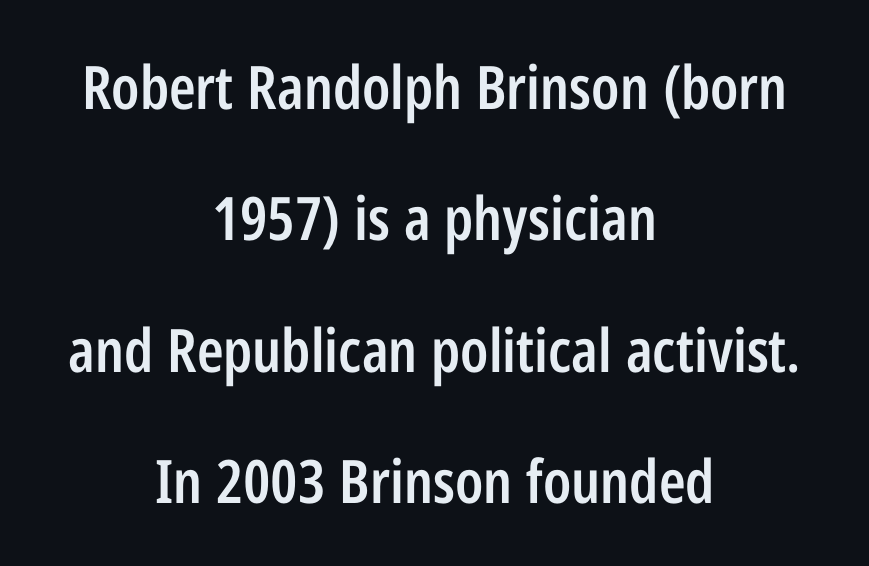
Q: Is the text bold? A: Semi-bold.
Q: Is the text italic (slanted)? A: No, it is upright.
Q: Is the typeface a serif or a sans-serif typeface? A: Sans-serif.
Q: Is the text underlined? A: No.
Q: How is the paragraph aligned? A: Centered.
Q: Is the spacing between letters normal or unusually wide? A: Normal.
Q: Is the spacing between lines tight, normal or loose? A: Loose.
Q: Width (condensed, normal, or wide)? A: Condensed.
Q: Stroke contrast? A: Low.
Q: x-height? A: Medium.
Q: Monospaced? A: No.
